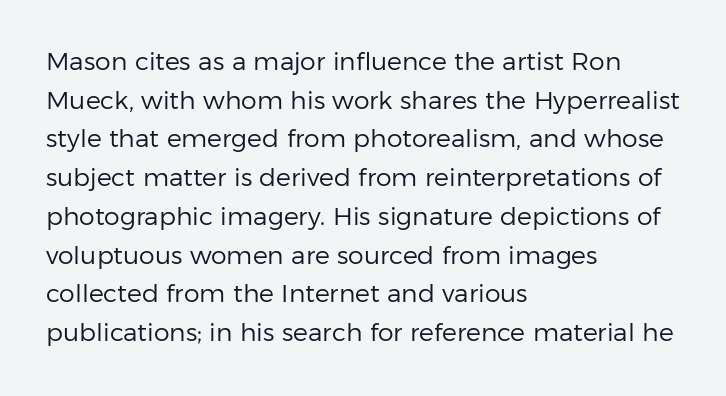
Notice how descenders clear the ascenders below comfortably — that's standard leading. Posture: vertical. Letter spacing: default. This rendering uses left alignment, leaving the right contour irregular.
